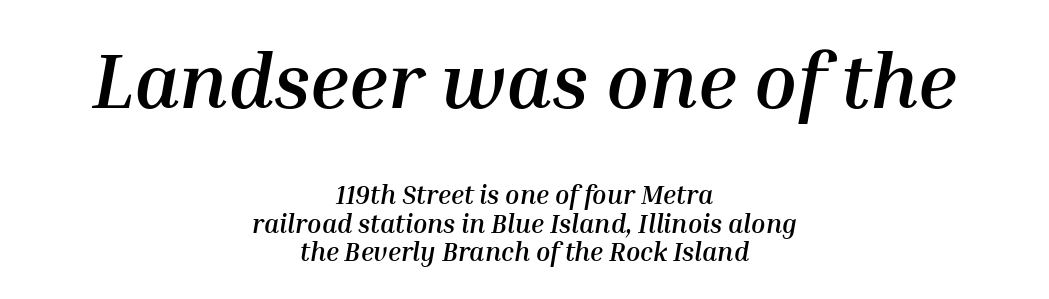
{"italic": "yes", "lean": "right", "slant_degrees": 10, "bold": "yes", "weight": "semibold", "width": "normal", "stroke_contrast": "medium", "x_height": "medium", "monospaced": "no", "underline": "no", "align": "center", "line_spacing": "tight", "line_spacing_ratio": 1.09, "letter_spacing": "normal", "letter_spacing_em": 0.0, "larger_block": "first", "size_ratio": 3.0, "glyph_px": 78}
